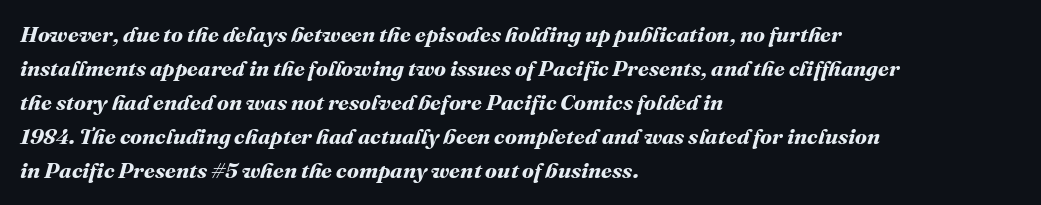
Q: Is the text bold? A: Yes.
Q: Is the text underlined? A: No.
Q: How is the paragraph aligned? A: Left-aligned.
Q: Is the spacing between letters normal or unusually wide? A: Normal.
Q: Is the spacing between lines tight, normal or loose? A: Normal.
